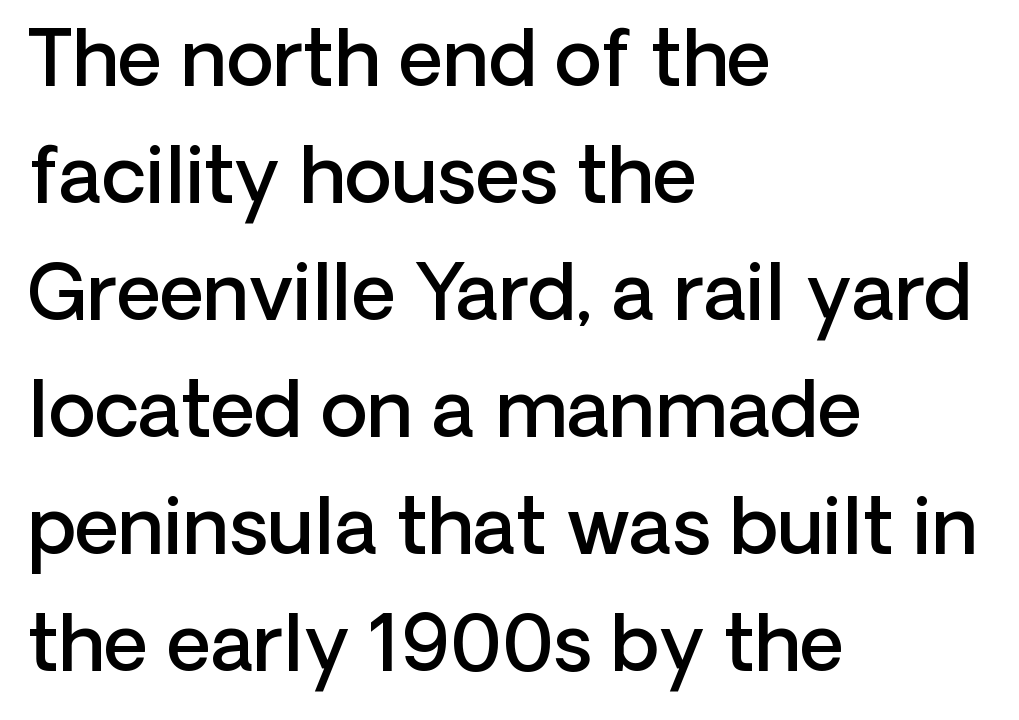
The image shows 77 px semibold sans-serif type, upright; set left-aligned, normal line spacing (1.52x), normal letter spacing, not underlined; low stroke contrast and a medium x-height.
